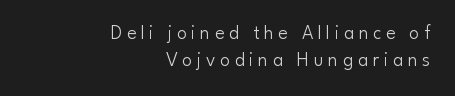
Q: Is the text bold? A: No.
Q: Is the text italic (slanted)? A: No, it is upright.
Q: Is the text underlined? A: No.
Q: How is the paragraph aligned? A: Right-aligned.
Q: Is the spacing between letters normal or unusually wide? A: Unusually wide.
Q: Is the spacing between lines tight, normal or loose? A: Normal.
